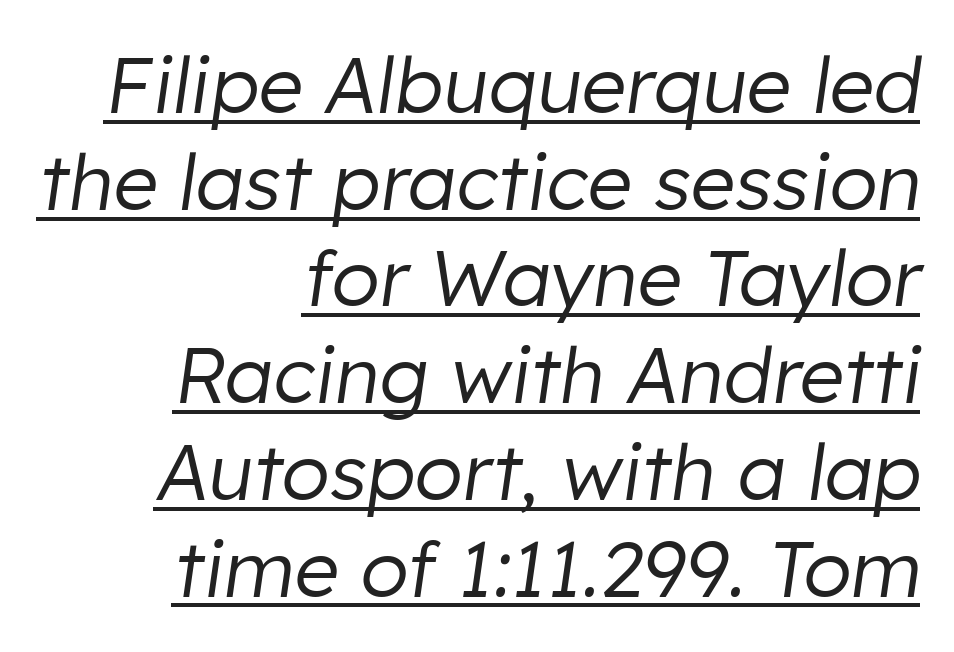
{"italic": "yes", "lean": "right", "slant_degrees": 8, "bold": "no", "weight": "regular", "width": "normal", "stroke_contrast": "low", "x_height": "medium", "monospaced": "no", "underline": "yes", "align": "right", "line_spacing_ratio": 1.24, "letter_spacing": "normal", "letter_spacing_em": 0.0, "glyph_px": 78}
